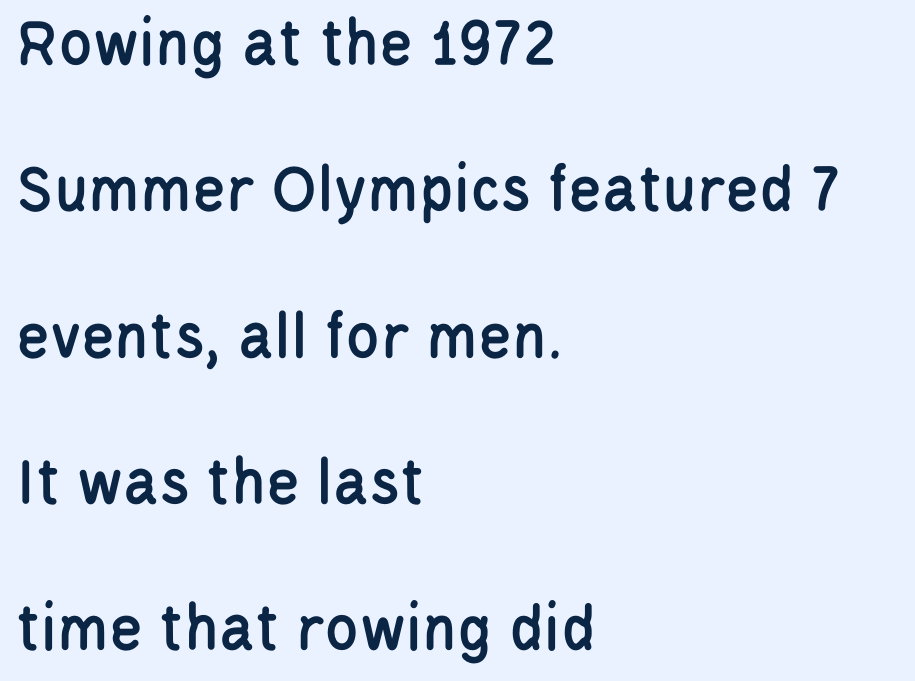
The image shows 69 px condensed sans-serif type, upright; set left-aligned, loose line spacing (2.12x), normal letter spacing, not underlined; low stroke contrast and a large x-height.
